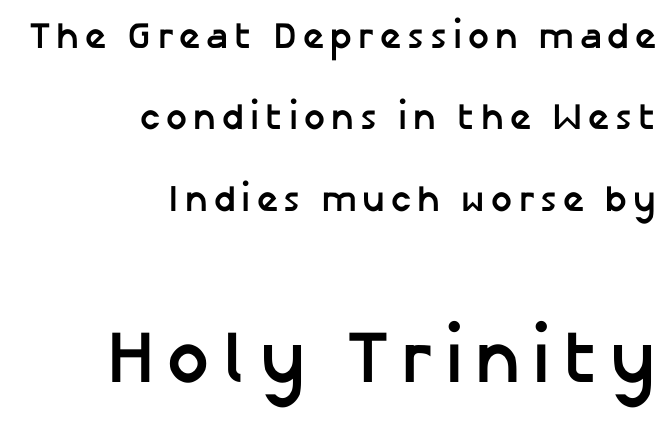
Q: Is the text bold? A: Yes.
Q: Is the text italic (slanted)? A: No, it is upright.
Q: Is the typeface a serif or a sans-serif typeface? A: Sans-serif.
Q: Is the text underlined? A: No.
Q: How is the paragraph aligned? A: Right-aligned.
Q: Is the spacing between lines tight, normal or loose? A: Loose.
Q: Which block of text is set in a larger size, the first (top) or the second (bottom)? A: The second (bottom) one.
Q: Width (condensed, normal, or wide)? A: Normal.
Q: Stroke contrast? A: Low.
Q: x-height? A: Medium.
Q: Monospaced? A: No.
